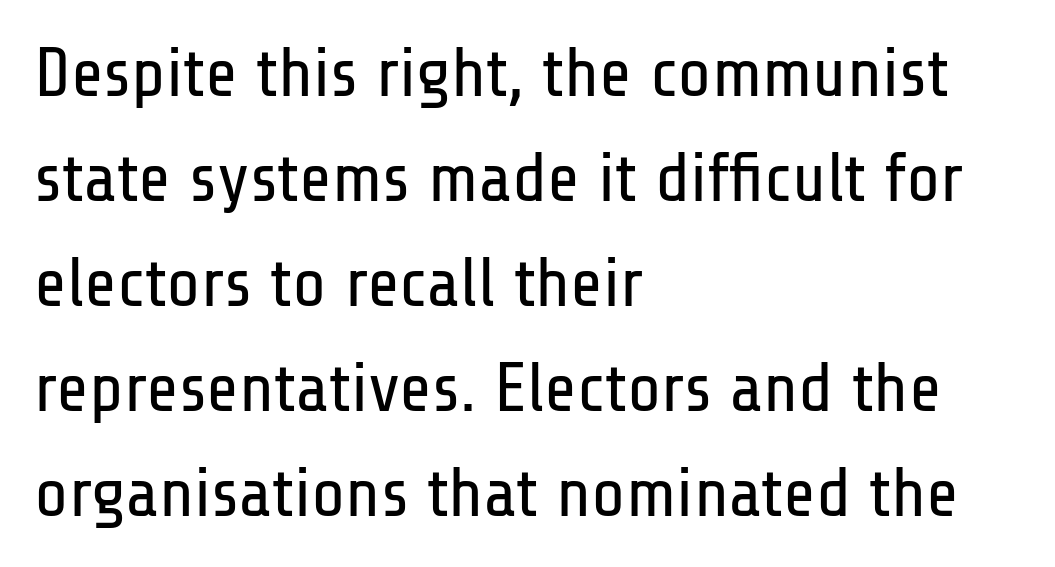
Is the block centered? No — it sits flush against the left margin. What kind of face is this? One without serifs — a sans. This rendering features lettering with no underline. Rows of type keep a routine distance in the vertical direction.
